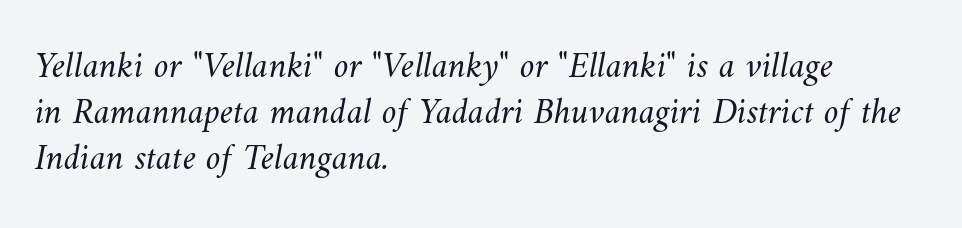
{"bold": "no", "weight": "light", "width": "normal", "stroke_contrast": "medium", "x_height": "small", "monospaced": "no", "underline": "no", "align": "left", "line_spacing_ratio": 1.24, "letter_spacing": "normal", "letter_spacing_em": 0.0, "glyph_px": 37}
